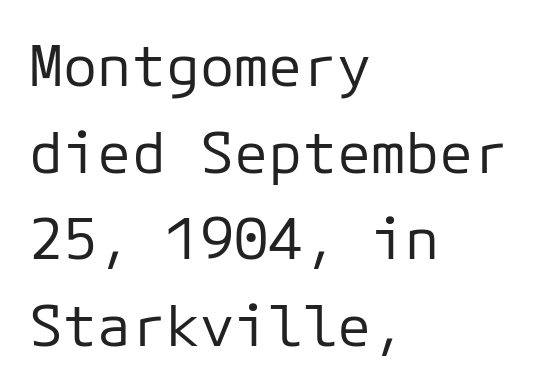
{"serif": "no", "italic": "no", "bold": "no", "weight": "regular", "width": "normal", "stroke_contrast": "low", "x_height": "medium", "monospaced": "yes", "underline": "no", "align": "left", "line_spacing": "normal", "line_spacing_ratio": 1.52, "letter_spacing": "normal", "letter_spacing_em": 0.0, "glyph_px": 57}
